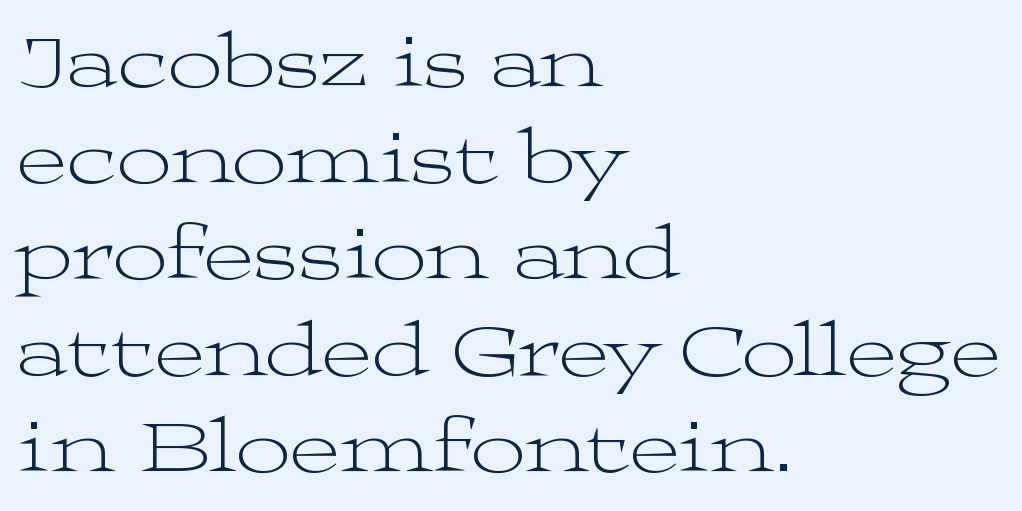
Q: Is the text bold? A: No.
Q: Is the text italic (slanted)? A: No, it is upright.
Q: Is the typeface a serif or a sans-serif typeface? A: Serif.
Q: Is the text underlined? A: No.
Q: How is the paragraph aligned? A: Left-aligned.
Q: Is the spacing between letters normal or unusually wide? A: Normal.
Q: Is the spacing between lines tight, normal or loose? A: Normal.
Q: Width (condensed, normal, or wide)? A: Wide.
Q: Stroke contrast? A: Medium.
Q: x-height? A: Medium.
Q: Monospaced? A: No.
